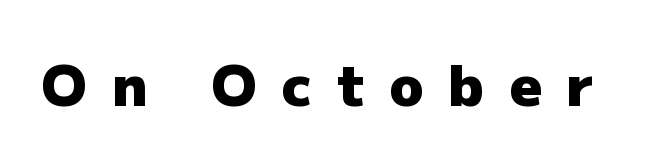
Q: Is the text bold? A: Yes.
Q: Is the text italic (slanted)? A: No, it is upright.
Q: Is the typeface a serif or a sans-serif typeface? A: Sans-serif.
Q: Is the text underlined? A: No.
Q: Is the spacing between letters normal or unusually wide? A: Unusually wide.
Q: Width (condensed, normal, or wide)? A: Normal.
Q: Stroke contrast? A: Low.
Q: x-height? A: Medium.
Q: Monospaced? A: No.
